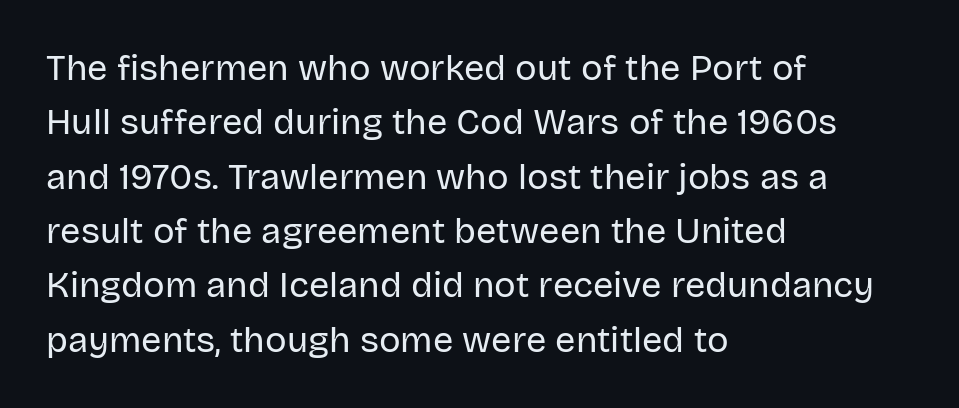
A sans-serif font was chosen for this passage. The passage shown has conventional tracking throughout. A classic flush-left, rag-right setting is used for this passage. The glyphs are unaccompanied by any horizontal stroke below them.
